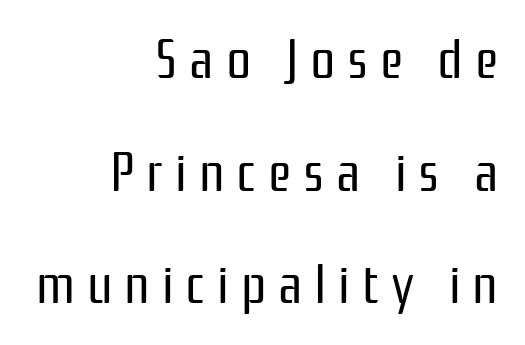
The image shows 56 px regular-weight, condensed sans-serif type, upright; set right-aligned, loose line spacing (2.01x), unusually wide letter spacing (+0.21 em), not underlined; low stroke contrast and a medium x-height.
